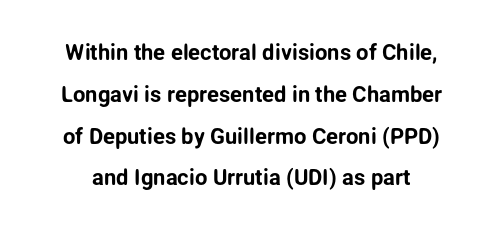
In terms of posture, this sample is upright. Glyph-to-glyph distance matches everyday printed text. Plain, unruled lines of type. Airy leading.
